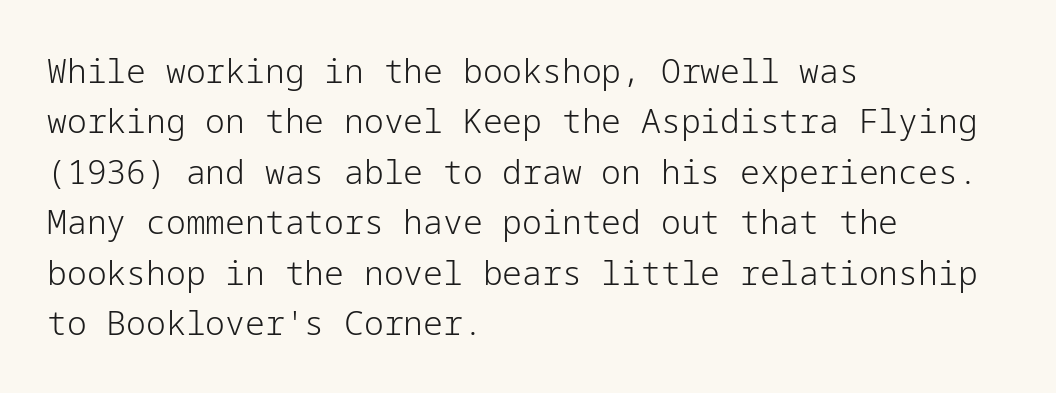
Q: Is the text bold? A: No.
Q: Is the text italic (slanted)? A: No, it is upright.
Q: Is the typeface a serif or a sans-serif typeface? A: Sans-serif.
Q: Is the text underlined? A: No.
Q: How is the paragraph aligned? A: Left-aligned.
Q: Is the spacing between letters normal or unusually wide? A: Normal.
Q: Is the spacing between lines tight, normal or loose? A: Normal.
Q: Width (condensed, normal, or wide)? A: Normal.
Q: Stroke contrast? A: Low.
Q: x-height? A: Medium.
